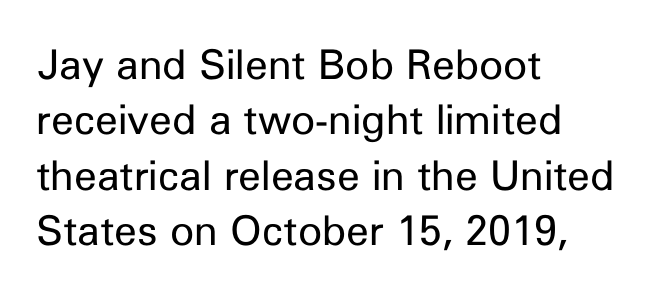
Does the copy run flush right? No — it runs flush left. The rendering uses natural spacing where letterforms have individual widths. The characters are drawn with everyday or finer stroke widths. Here the glyphs are tracked normally, forming tight word shapes.
